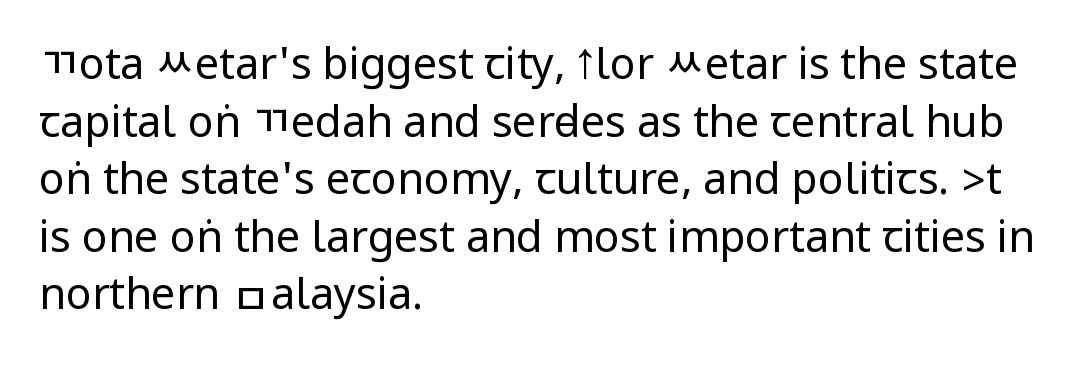
Serifs: no, the terminals of the letterforms are clean. Leftover space on each line is placed entirely after the last word. Letters have the restrained weight of plain body copy at most. Standard letterfit; no display-style spreading of the glyphs.
